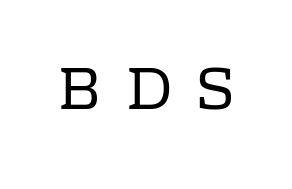
Q: Is the text bold? A: No.
Q: Is the text italic (slanted)? A: No, it is upright.
Q: Is the typeface a serif or a sans-serif typeface? A: Serif.
Q: Is the text underlined? A: No.
Q: Is the spacing between letters normal or unusually wide? A: Unusually wide.
Q: Width (condensed, normal, or wide)? A: Normal.
Q: Stroke contrast? A: Low.
Q: x-height? A: Medium.
Q: Monospaced? A: No.
